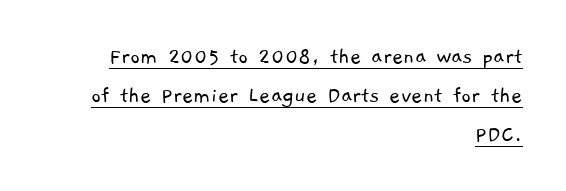
{"bold": "no", "underline": "yes", "align": "right", "line_spacing": "normal", "line_spacing_ratio": 1.62, "letter_spacing": "normal", "letter_spacing_em": 0.0, "glyph_px": 24}
